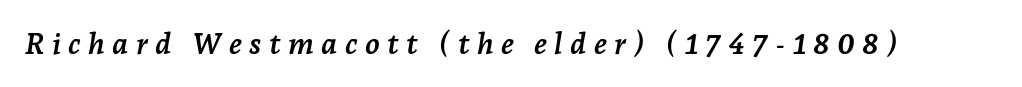
Characters follow at a spacing far wider than the type designer built in. In terms of weight, the rendering is a true, heavy bold. Words float on clear page, feet unadorned. The face used here is proportionally spaced, like ordinary book or web type. Examine the stroke ends and you'll spot serifs.
